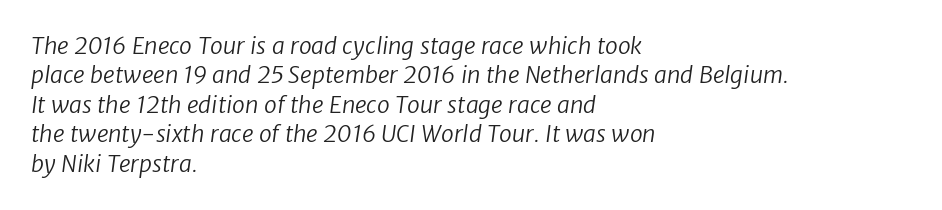
The image shows 23 px text type; set left-aligned, normal line spacing (1.28x), normal letter spacing, not underlined.
